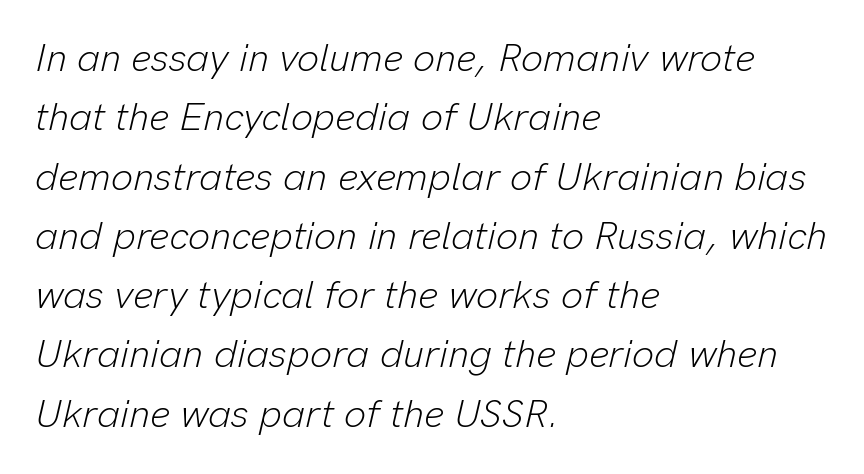
The type is set solid horizontally, with unmodified tracking. The string is rendered with underlining switched off. These lines sit exactly where default settings would place them. The rag falls on the right side of this text block.
